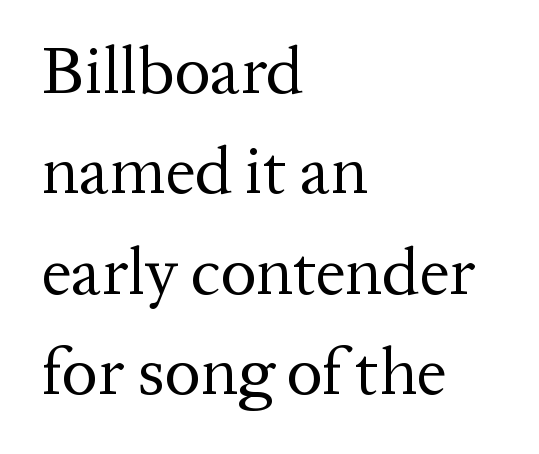
The image shows 67 px regular-weight serif type, upright; set left-aligned, normal line spacing (1.5x), normal letter spacing, not underlined; medium stroke contrast and a medium x-height.
